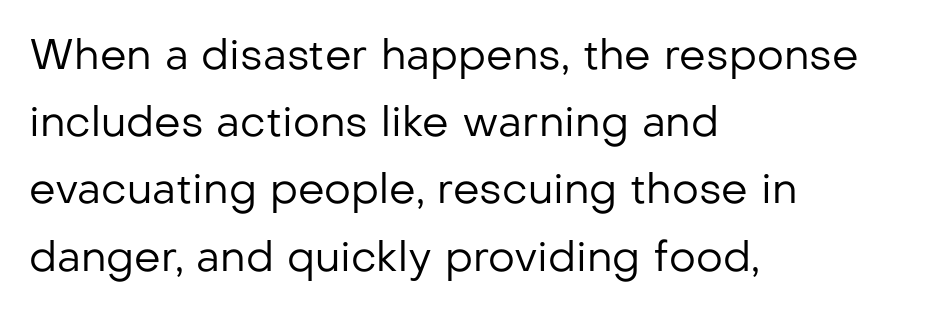
{"serif": "no", "italic": "no", "bold": "no", "weight": "regular", "width": "normal", "stroke_contrast": "low", "x_height": "medium", "monospaced": "no", "underline": "no", "align": "left", "line_spacing": "normal", "line_spacing_ratio": 1.6, "letter_spacing": "normal", "letter_spacing_em": 0.0, "glyph_px": 42}
